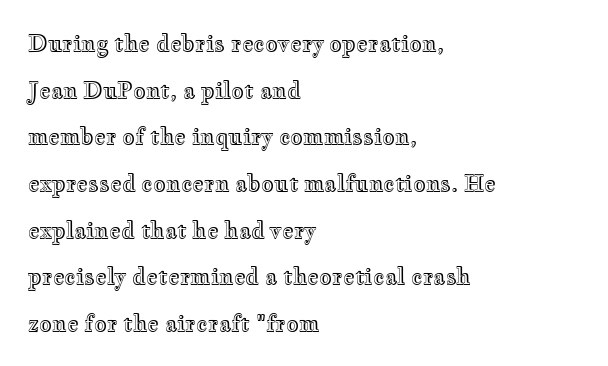
Q: Is the text italic (slanted)? A: No, it is upright.
Q: Is the text underlined? A: No.
Q: How is the paragraph aligned? A: Left-aligned.
Q: Is the spacing between letters normal or unusually wide? A: Normal.
Q: Is the spacing between lines tight, normal or loose? A: Loose.
